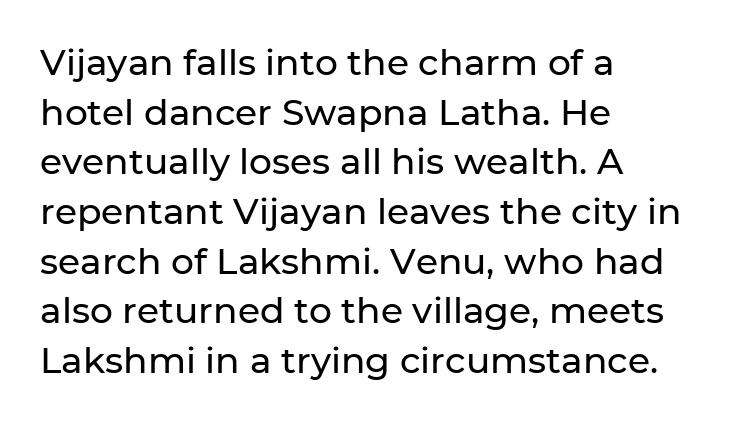
{"serif": "no", "italic": "no", "width": "normal", "stroke_contrast": "low", "x_height": "medium", "monospaced": "no", "underline": "no", "align": "left", "line_spacing": "normal", "line_spacing_ratio": 1.38, "letter_spacing": "normal", "letter_spacing_em": 0.0, "glyph_px": 36}
